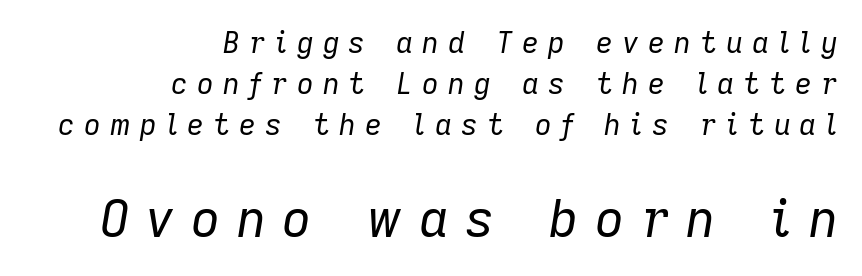
The image shows 51 px regular-weight type, italic (leaning right); set right-aligned, normal line spacing (1.41x), unusually wide letter spacing (+0.32 em), not underlined; the second (bottom) block is 1.76x larger; low stroke contrast and a medium x-height.
